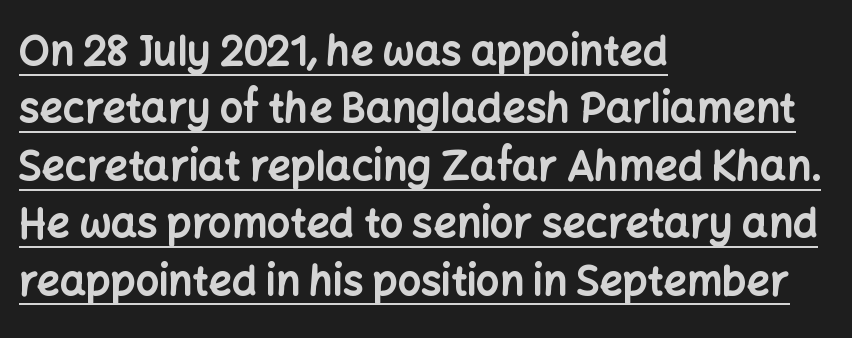
The image shows 41 px bold sans-serif type, upright; set left-aligned, normal line spacing (1.4x), normal letter spacing, underlined; low stroke contrast and a medium x-height.
